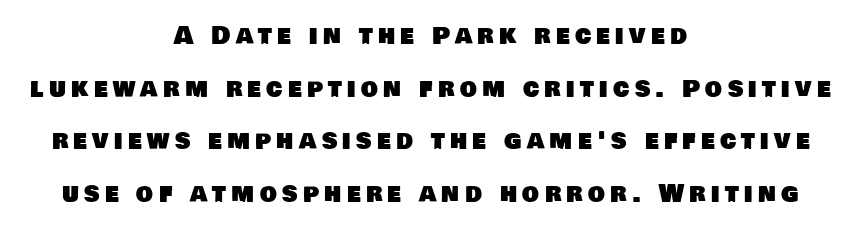
The image shows 24 px text type; set centered, loose line spacing (2.19x), unusually wide letter spacing (+0.22 em), not underlined.
